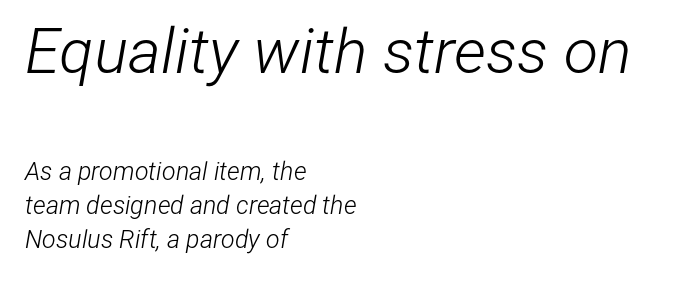
Q: Is the text bold? A: No.
Q: Is the text italic (slanted)? A: Yes, it leans right by about 12 degrees.
Q: Is the text underlined? A: No.
Q: How is the paragraph aligned? A: Left-aligned.
Q: Is the spacing between letters normal or unusually wide? A: Normal.
Q: Is the spacing between lines tight, normal or loose? A: Normal.
Q: Which block of text is set in a larger size, the first (top) or the second (bottom)? A: The first (top) one.
Q: Width (condensed, normal, or wide)? A: Condensed.
Q: Stroke contrast? A: Low.
Q: x-height? A: Medium.
Q: Monospaced? A: No.
